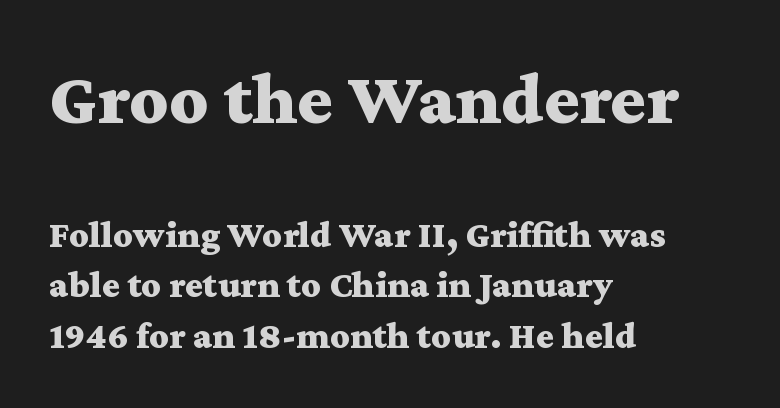
Which chunk is bigger? The first one — the top block dwarfs the bottom. The baseline area is clear. A dark, heavy texture on the line: the type is bold. Look at the bottom of the vertical strokes: they flare into serifs here. These lines are rendered in a variable-pitch font.
